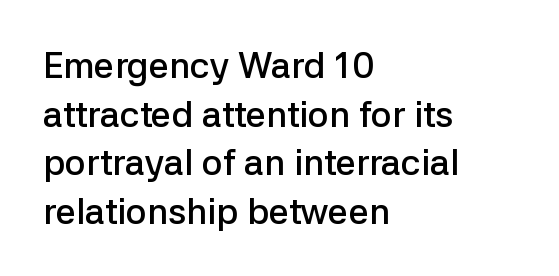
The image shows 36 px semibold sans-serif type, upright; set left-aligned, normal line spacing (1.35x), normal letter spacing, not underlined; low stroke contrast and a medium x-height.
